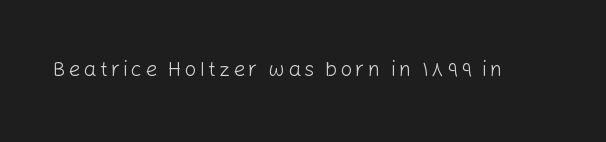
{"italic": "no", "bold": "no", "underline": "no", "glyph_px": 21}
